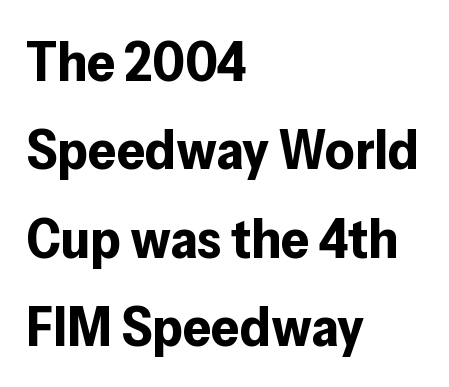
The image shows 56 px bold sans-serif type, upright; set left-aligned, normal line spacing (1.58x), normal letter spacing, not underlined; low stroke contrast and a medium x-height.
